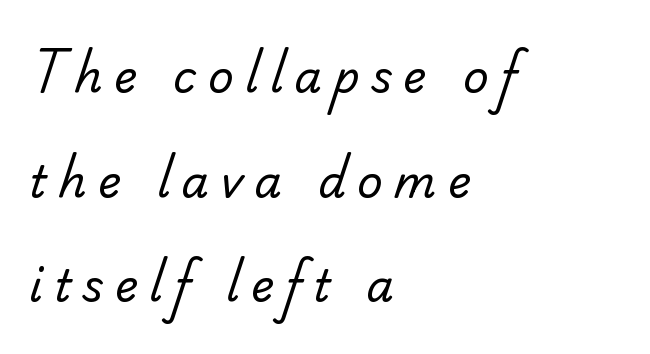
The text was rendered using a sans face with plain stroke endings. Weight class: somewhere from thin through regular. Here the designer chose a conventional face with non-uniform glyph widths. The gaps between neighbouring characters are conspicuously large.
